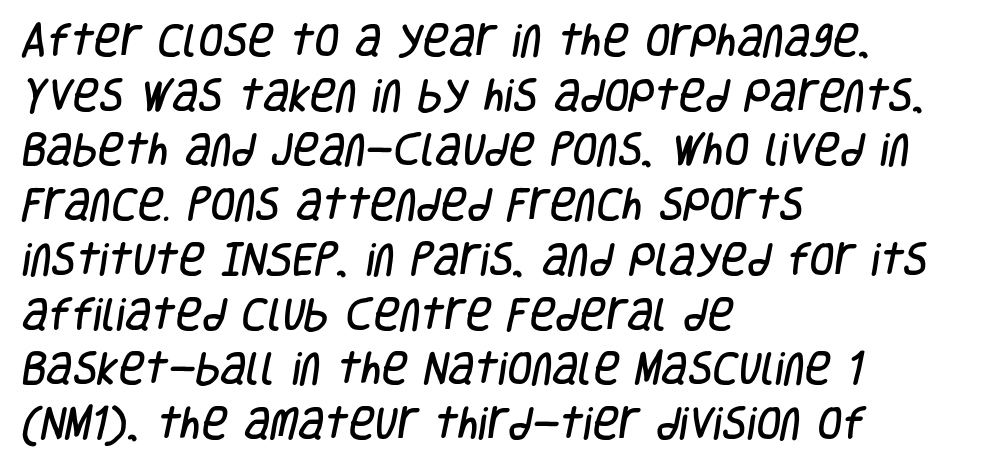
The image shows 36 px condensed sans-serif type; set left-aligned, normal line spacing (1.52x), normal letter spacing, not underlined; low stroke contrast and a large x-height.
